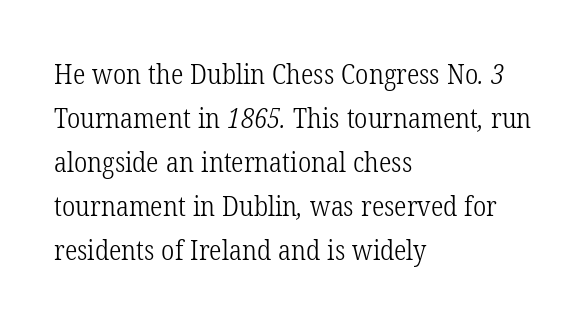
The image shows 28 px light, condensed serif type; set left-aligned, normal line spacing (1.57x), normal letter spacing, not underlined; low stroke contrast and a medium x-height.
